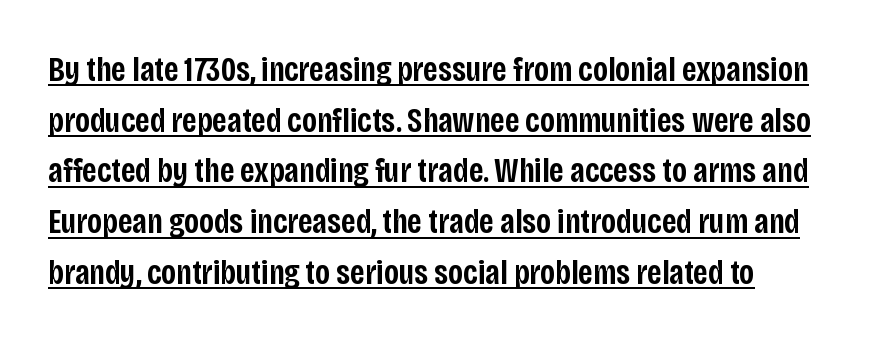
The letters advance in unequal steps, a hallmark of proportional type. Standard letterfit; no display-style spreading of the glyphs. One glance says typical: line gaps are just what's usual. In terms of posture, this sample is upright. Students, observe the line beneath the letters — that is underlining. Weight check: semibold — heavier than regular, not quite bold.
